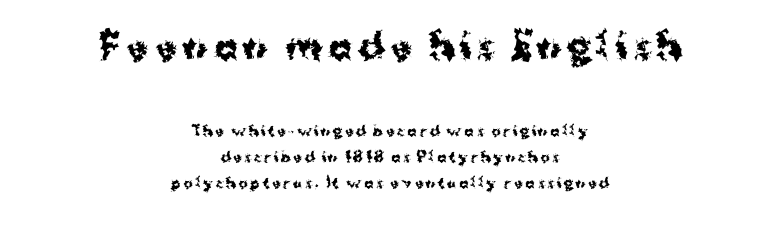
{"serif": "no", "italic": "no", "bold": "yes", "weight": "bold", "width": "normal", "stroke_contrast": "medium", "x_height": "medium", "monospaced": "no", "underline": "no", "align": "center", "line_spacing_ratio": 1.86, "larger_block": "first", "size_ratio": 2.5, "glyph_px": 35}
